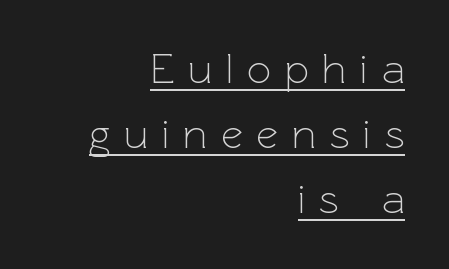
Q: Is the text bold? A: No.
Q: Is the text italic (slanted)? A: No, it is upright.
Q: Is the typeface a serif or a sans-serif typeface? A: Sans-serif.
Q: Is the text underlined? A: Yes.
Q: How is the paragraph aligned? A: Right-aligned.
Q: Is the spacing between letters normal or unusually wide? A: Unusually wide.
Q: Is the spacing between lines tight, normal or loose? A: Normal.
Q: Width (condensed, normal, or wide)? A: Normal.
Q: x-height? A: Medium.
Q: Monospaced? A: No.
